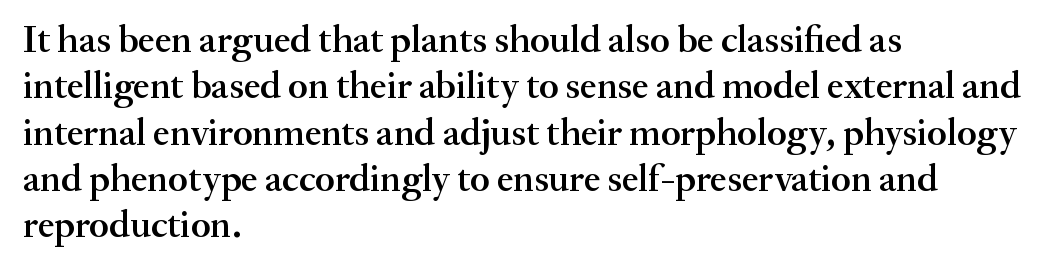
Q: Is the text bold? A: Semi-bold.
Q: Is the text italic (slanted)? A: No, it is upright.
Q: Is the typeface a serif or a sans-serif typeface? A: Serif.
Q: Is the text underlined? A: No.
Q: How is the paragraph aligned? A: Left-aligned.
Q: Is the spacing between letters normal or unusually wide? A: Normal.
Q: Width (condensed, normal, or wide)? A: Normal.
Q: Stroke contrast? A: Medium.
Q: x-height? A: Small.
Q: Monospaced? A: No.
